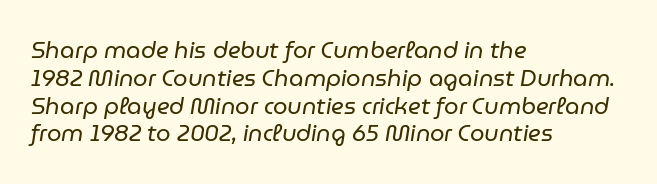
Q: Is the text bold? A: No.
Q: Is the text italic (slanted)? A: Yes, it leans right by about 9 degrees.
Q: Is the text underlined? A: No.
Q: How is the paragraph aligned? A: Left-aligned.
Q: Is the spacing between letters normal or unusually wide? A: Normal.
